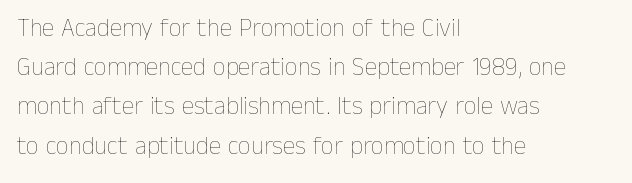
Q: Is the text bold? A: No.
Q: Is the text italic (slanted)? A: No, it is upright.
Q: Is the text underlined? A: No.
Q: How is the paragraph aligned? A: Left-aligned.
Q: Is the spacing between letters normal or unusually wide? A: Normal.
Q: Is the spacing between lines tight, normal or loose? A: Normal.
